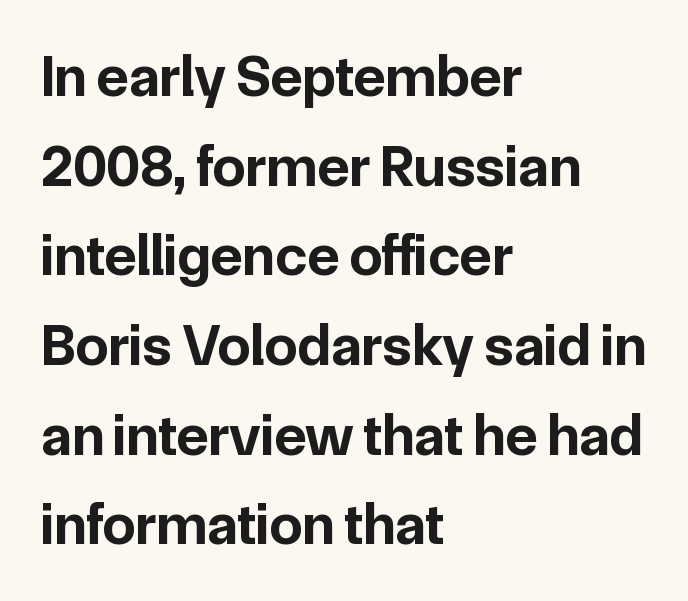
{"serif": "no", "italic": "no", "bold": "yes", "weight": "bold", "width": "normal", "stroke_contrast": "low", "x_height": "medium", "monospaced": "no", "underline": "no", "align": "left", "line_spacing": "normal", "line_spacing_ratio": 1.52, "letter_spacing": "normal", "letter_spacing_em": 0.0, "glyph_px": 59}
